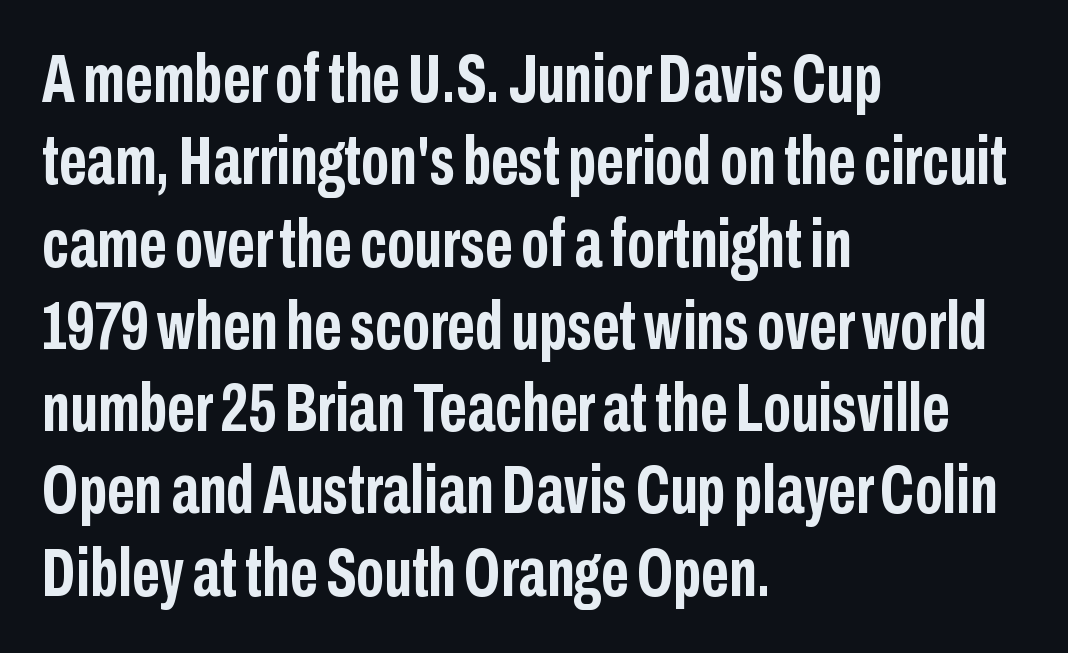
The image shows 68 px semibold, condensed sans-serif type, upright; set left-aligned, line spacing 1.21x, normal letter spacing, not underlined; low stroke contrast and a medium x-height.
